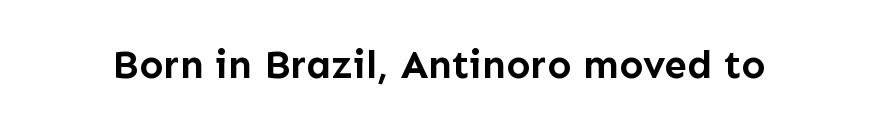
{"serif": "no", "italic": "no", "bold": "yes", "weight": "semibold", "width": "normal", "stroke_contrast": "low", "x_height": "medium", "monospaced": "no", "underline": "no", "letter_spacing": "normal", "letter_spacing_em": 0.0, "glyph_px": 40}
